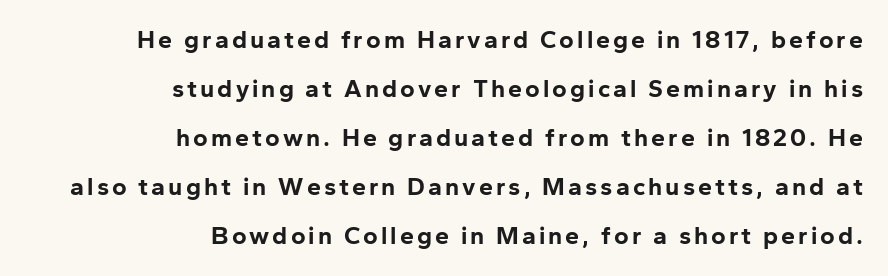
Is the type bold? Yes — the strokes are clearly thick and heavy. A great deal of white space separates one row of letters from the next. The rendering anchors every line to the right-hand side. Characters remain perfectly vertical along every line.
